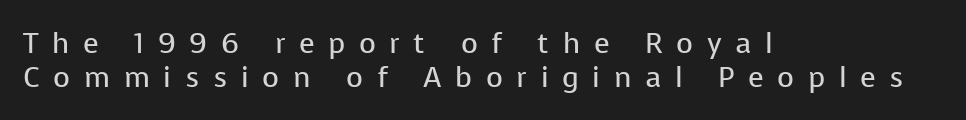
{"serif": "no", "italic": "no", "bold": "no", "weight": "regular", "width": "normal", "stroke_contrast": "low", "x_height": "medium", "monospaced": "no", "underline": "no", "align": "left", "line_spacing_ratio": 1.17, "letter_spacing": "wide", "letter_spacing_em": 0.47, "glyph_px": 29}
